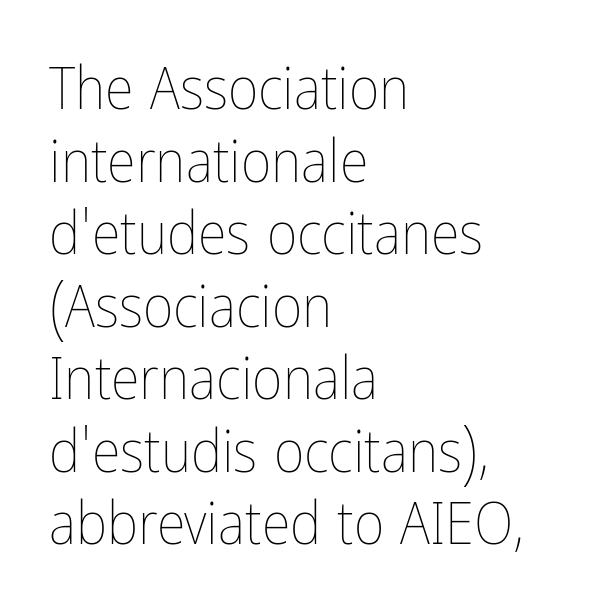
{"italic": "no", "bold": "no", "weight": "thin", "width": "condensed", "stroke_contrast": "low", "x_height": "medium", "monospaced": "no", "underline": "no", "align": "left", "line_spacing_ratio": 1.23, "letter_spacing": "normal", "letter_spacing_em": 0.0, "glyph_px": 59}
